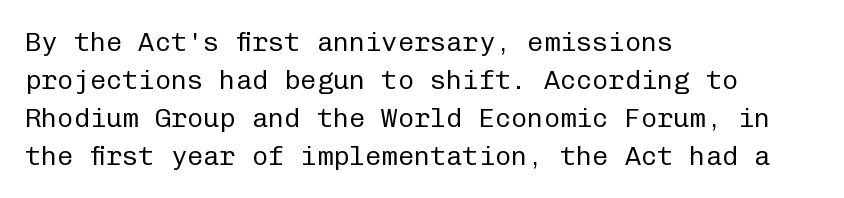
The image shows 27 px text type, upright; set left-aligned, normal line spacing (1.41x), normal letter spacing, not underlined.
